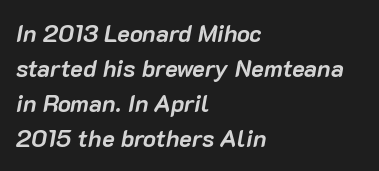
The image shows 24 px bold type, italic (leaning right); set left-aligned, normal line spacing (1.46x), normal letter spacing, not underlined.
